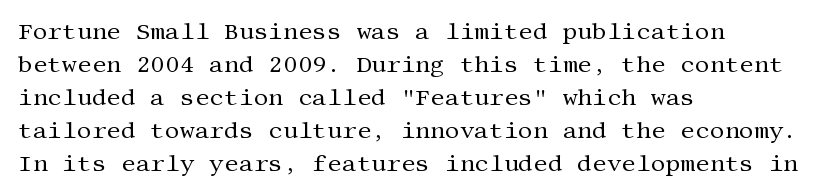
Q: Is the text bold? A: No.
Q: Is the text italic (slanted)? A: No, it is upright.
Q: Is the text underlined? A: No.
Q: How is the paragraph aligned? A: Left-aligned.
Q: Is the spacing between letters normal or unusually wide? A: Normal.
Q: Is the spacing between lines tight, normal or loose? A: Normal.
